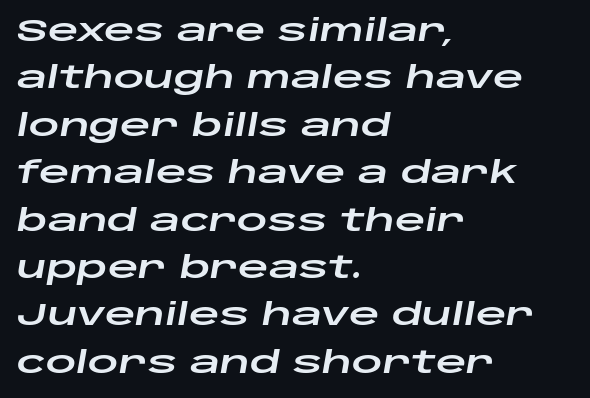
{"italic": "yes", "lean": "right", "slant_degrees": 10, "width": "wide", "stroke_contrast": "low", "x_height": "large", "monospaced": "no", "underline": "no", "align": "left", "line_spacing": "normal", "line_spacing_ratio": 1.58, "letter_spacing": "normal", "letter_spacing_em": 0.0, "glyph_px": 30}
